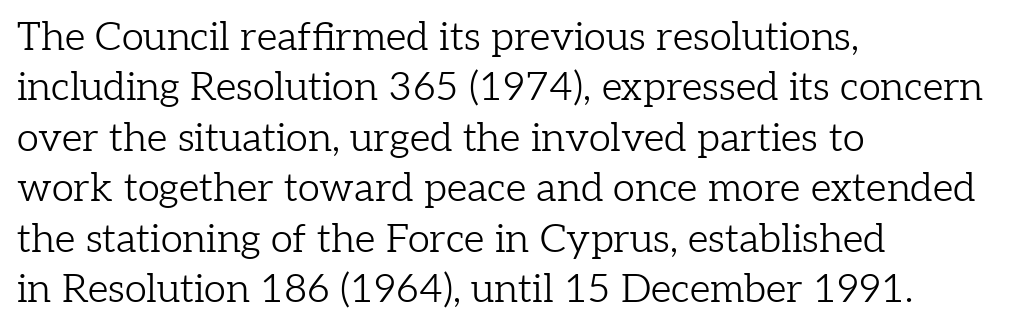
Q: Is the text bold? A: No.
Q: Is the text italic (slanted)? A: No, it is upright.
Q: Is the typeface a serif or a sans-serif typeface? A: Serif.
Q: Is the text underlined? A: No.
Q: How is the paragraph aligned? A: Left-aligned.
Q: Is the spacing between letters normal or unusually wide? A: Normal.
Q: Is the spacing between lines tight, normal or loose? A: Normal.
Q: Width (condensed, normal, or wide)? A: Normal.
Q: Stroke contrast? A: Low.
Q: x-height? A: Medium.
Q: Monospaced? A: No.
